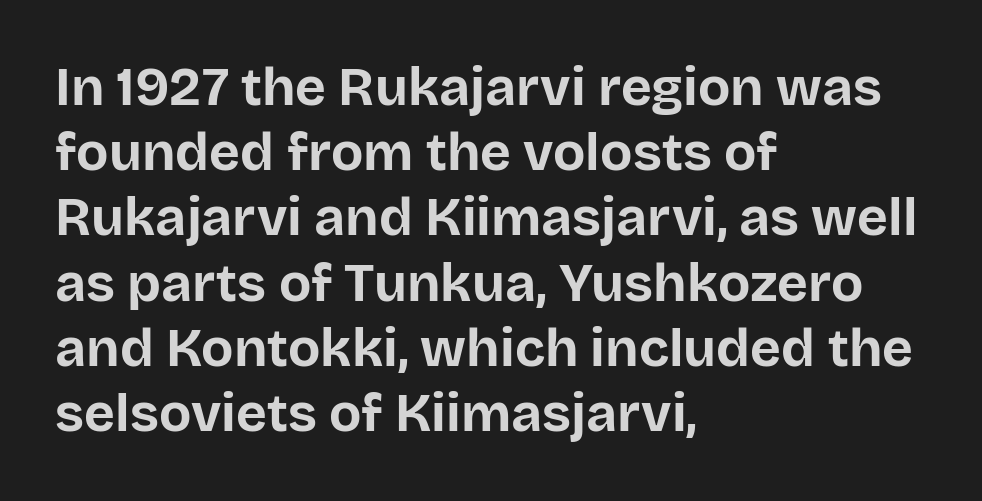
Thick stems and heavy bowls — unmistakably bold. Nope, not italic — everything's standing straight. Font category for this specimen: sans-serif. A clean baseline with only descenders dipping below it. Each letter keeps its own natural width here, so spacing adapts to shape.
